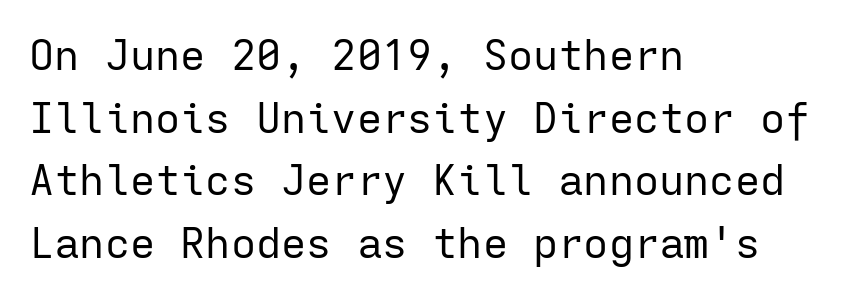
Q: Is the text bold? A: No.
Q: Is the text italic (slanted)? A: No, it is upright.
Q: Is the typeface a serif or a sans-serif typeface? A: Sans-serif.
Q: Is the text underlined? A: No.
Q: How is the paragraph aligned? A: Left-aligned.
Q: Is the spacing between letters normal or unusually wide? A: Normal.
Q: Is the spacing between lines tight, normal or loose? A: Normal.
Q: Width (condensed, normal, or wide)? A: Normal.
Q: Stroke contrast? A: Low.
Q: x-height? A: Medium.
Q: Monospaced? A: Yes.
